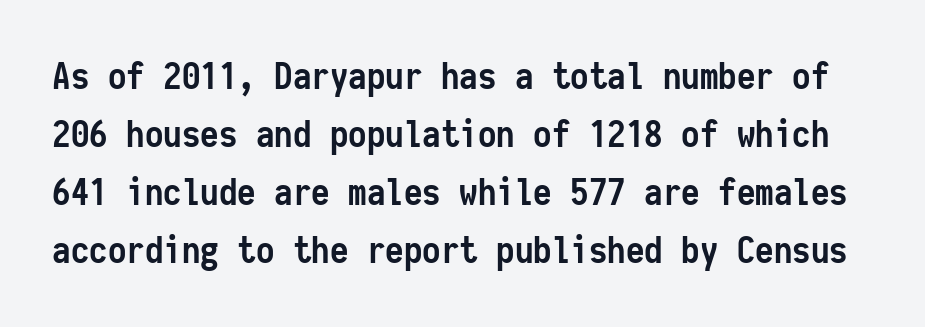
The passage shown is emphatically bold. The characters display no serif detailing; their extremities are plain. This is the regular roman posture of the typeface. In terms of leading, this rendering sits right in the middle. The area under the type is left untouched. No extra tracking has been applied to these lines.
